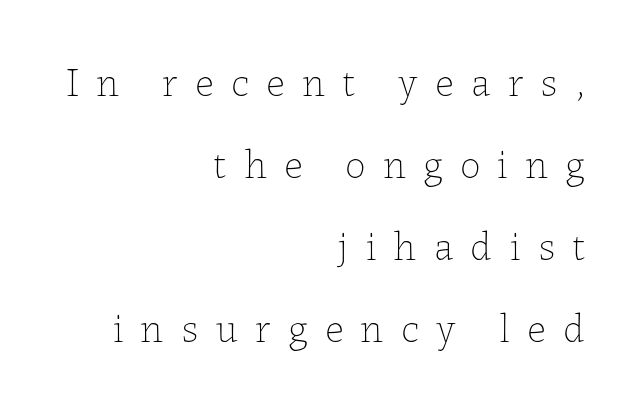
The image shows 41 px thin type, upright; set right-aligned, loose line spacing (2.0x), unusually wide letter spacing (+0.42 em), not underlined; low stroke contrast and a medium x-height.
